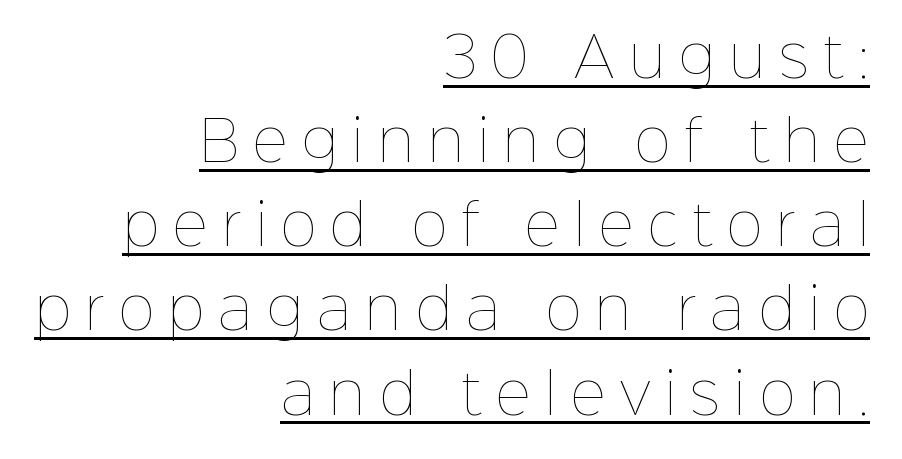
The image shows 55 px thin type, upright; set right-aligned, normal line spacing (1.53x), unusually wide letter spacing (+0.26 em), underlined; low stroke contrast and a medium x-height.
